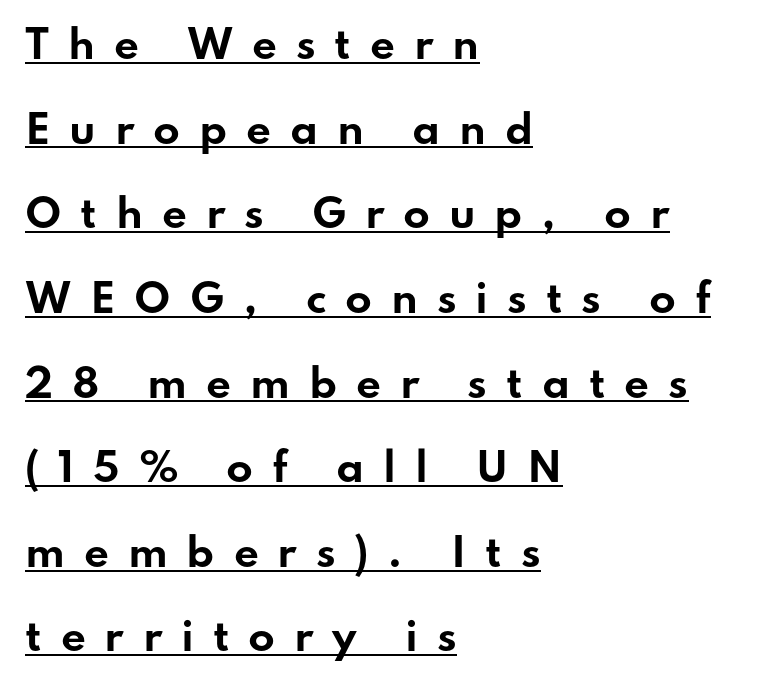
{"serif": "no", "italic": "no", "bold": "yes", "weight": "bold", "width": "wide", "stroke_contrast": "low", "x_height": "small", "monospaced": "no", "underline": "yes", "align": "left", "line_spacing": "loose", "line_spacing_ratio": 2.17, "letter_spacing": "wide", "letter_spacing_em": 0.48, "glyph_px": 39}
